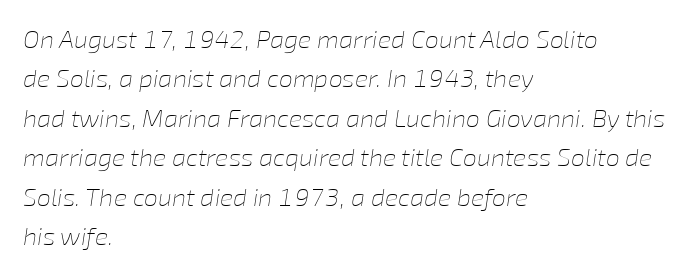
The image shows 25 px text type, italic (leaning right); set left-aligned, normal line spacing (1.58x), normal letter spacing, not underlined.
